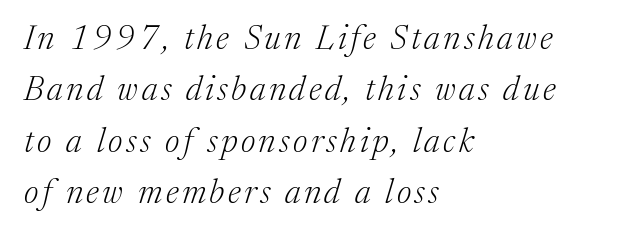
Q: Is the text bold? A: No.
Q: Is the text italic (slanted)? A: Yes, it leans right by about 17 degrees.
Q: Is the typeface a serif or a sans-serif typeface? A: Serif.
Q: Is the text underlined? A: No.
Q: How is the paragraph aligned? A: Left-aligned.
Q: Is the spacing between lines tight, normal or loose? A: Normal.
Q: Width (condensed, normal, or wide)? A: Normal.
Q: Stroke contrast? A: Medium.
Q: x-height? A: Medium.
Q: Monospaced? A: No.
